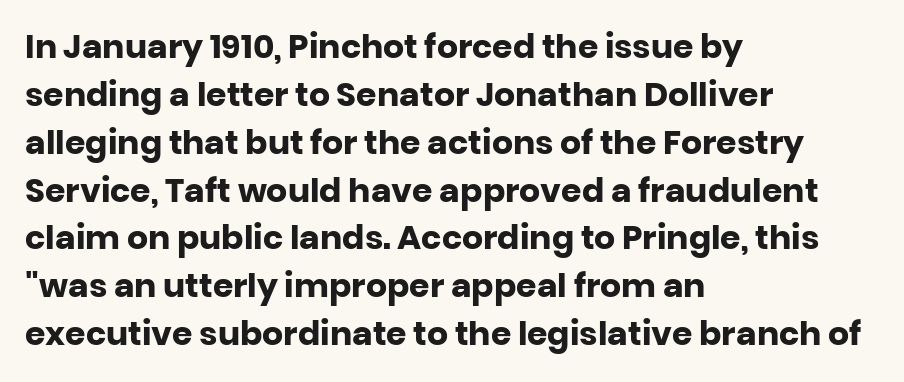
The letters advance in unequal steps, a hallmark of proportional type. Each word holds together tightly as a unit, with standard inter-letter gaps. Unlike a traditional serif, this face leaves its strokes unadorned. These lines are set flush left with a ragged right edge. Glance below the letters and you will spot only blank space. Baseline-to-baseline distance is the conventional proportion of letter height.
